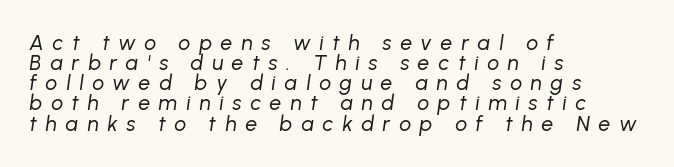
Q: Is the text bold? A: No.
Q: Is the text italic (slanted)? A: Yes, it leans right by about 8 degrees.
Q: Is the text underlined? A: No.
Q: How is the paragraph aligned? A: Left-aligned.
Q: Is the spacing between letters normal or unusually wide? A: Unusually wide.
Q: Is the spacing between lines tight, normal or loose? A: Tight.
